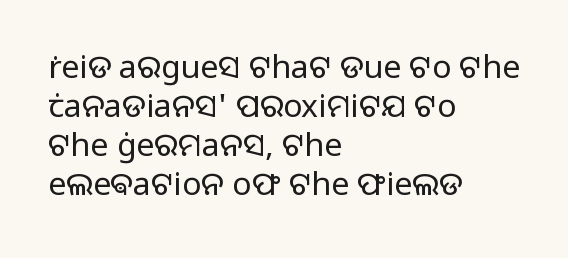
Descenders are the only things crossing below the line. Honestly, the letter spacing is just normal — you wouldn't notice it. The axis of the letterforms is exactly vertical. A light-to-regular cut is what we see here. Proportional: the letters do not fall into vertical columns.
